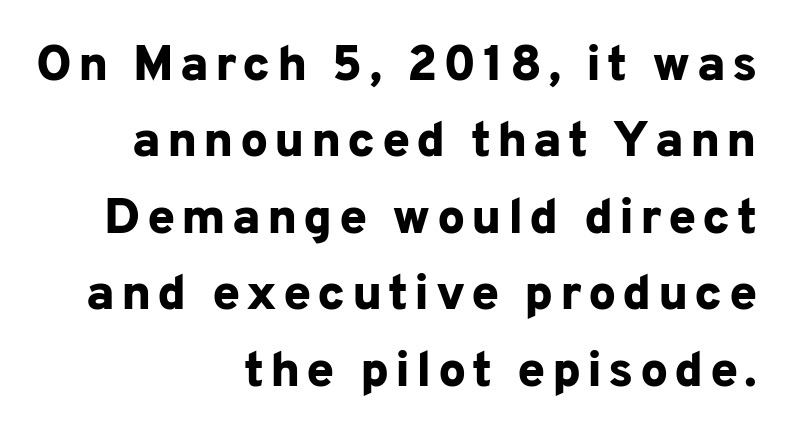
These lines are composed in type without serifs. The text block is weighted toward the right margin, trailing off unevenly leftward. These lines were composed using upright roman letters. Proportional: the letters do not fall into vertical columns.
